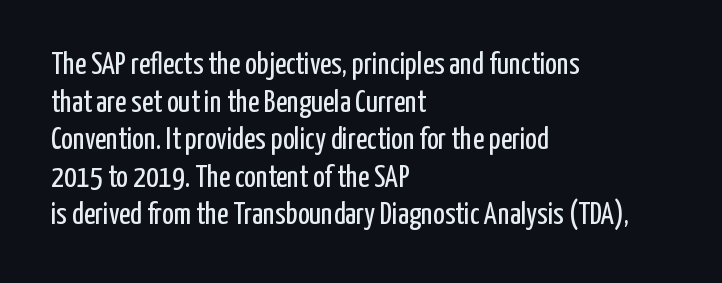
{"serif": "no", "italic": "no", "bold": "no", "weight": "regular", "width": "condensed", "stroke_contrast": "low", "x_height": "medium", "monospaced": "no", "underline": "no", "align": "left", "line_spacing_ratio": 1.21, "letter_spacing": "normal", "letter_spacing_em": 0.0, "glyph_px": 31}
